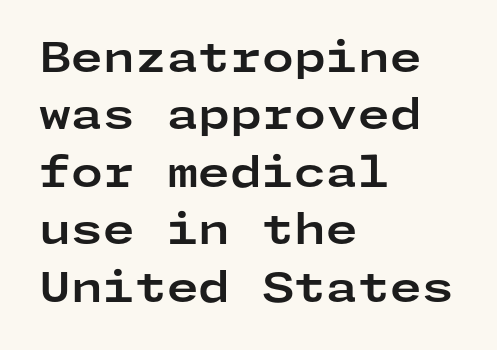
Each new line begins a customary step beneath the previous one. No feet cap the strokes, marking this as sans-serif type. Between one letter and the next there's only the usual sliver of space. This rendering features lettering with no underline.
